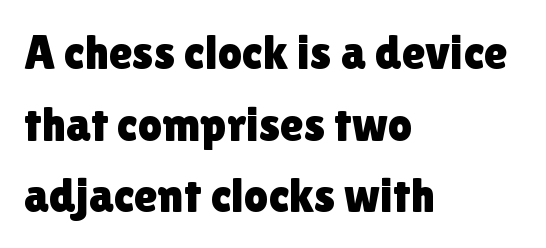
{"serif": "no", "italic": "no", "width": "normal", "x_height": "medium", "monospaced": "no", "underline": "no", "align": "left", "line_spacing": "normal", "line_spacing_ratio": 1.49, "letter_spacing": "normal", "letter_spacing_em": 0.0, "glyph_px": 48}
